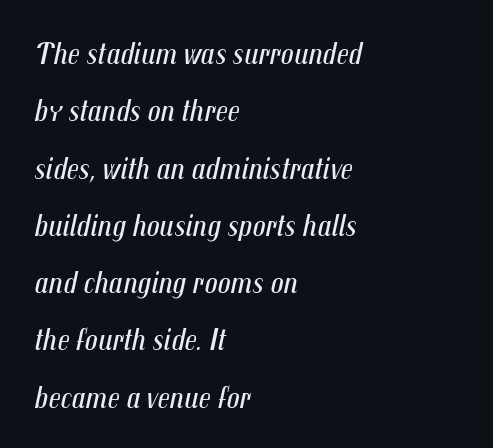
The image shows 32 px regular-weight, condensed type, italic (leaning right); set left-aligned, line spacing 1.79x, normal letter spacing, not underlined; medium stroke contrast and a medium x-height.
